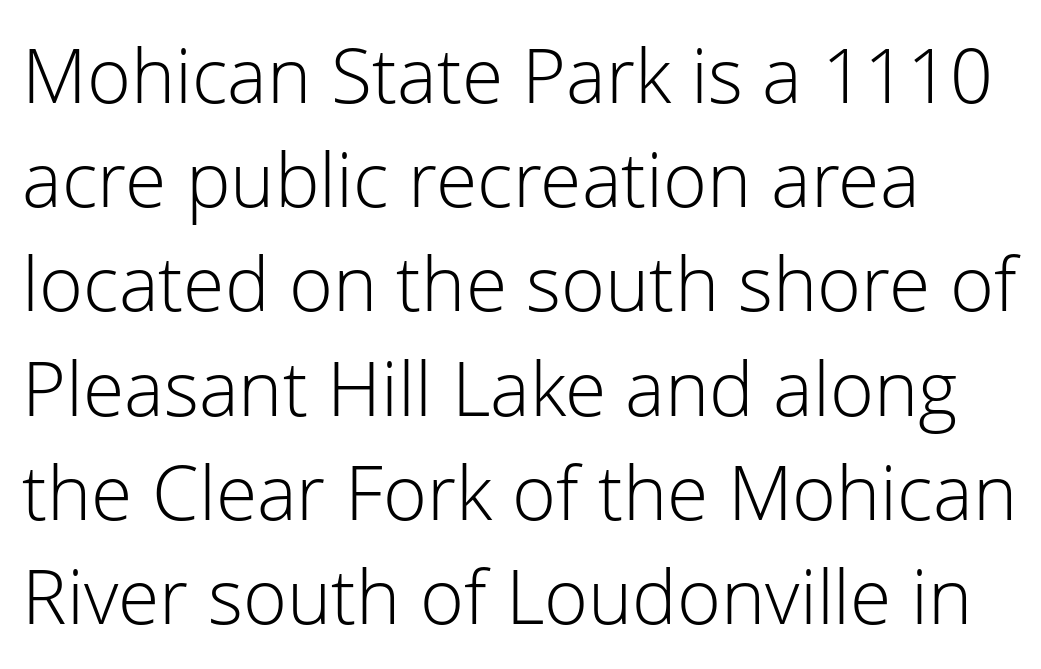
Q: Is the text bold? A: No.
Q: Is the text italic (slanted)? A: No, it is upright.
Q: Is the typeface a serif or a sans-serif typeface? A: Sans-serif.
Q: Is the text underlined? A: No.
Q: How is the paragraph aligned? A: Left-aligned.
Q: Is the spacing between letters normal or unusually wide? A: Normal.
Q: Is the spacing between lines tight, normal or loose? A: Normal.
Q: Width (condensed, normal, or wide)? A: Normal.
Q: Stroke contrast? A: Low.
Q: x-height? A: Medium.
Q: Monospaced? A: No.
